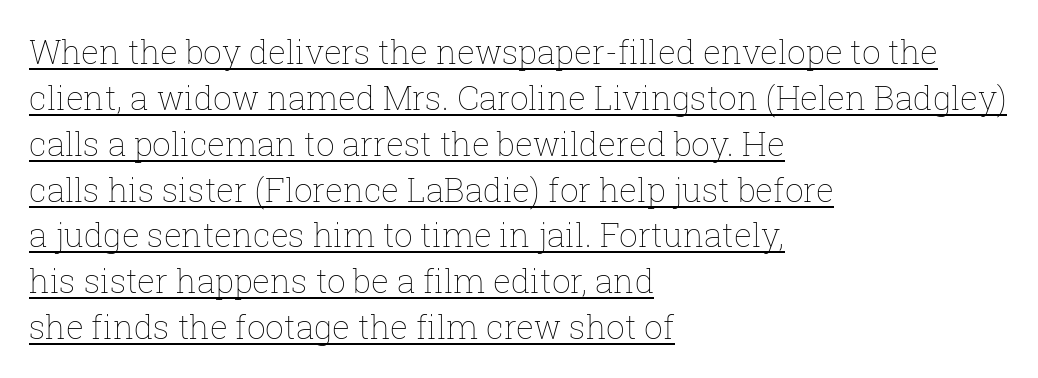
{"italic": "no", "bold": "no", "weight": "thin", "width": "normal", "stroke_contrast": "low", "x_height": "medium", "monospaced": "no", "underline": "yes", "align": "left", "line_spacing": "normal", "line_spacing_ratio": 1.39, "letter_spacing": "normal", "letter_spacing_em": 0.0, "glyph_px": 33}
